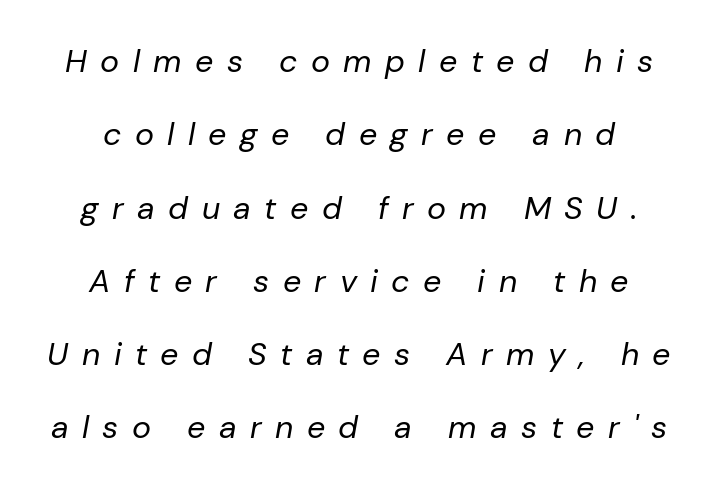
The face used here has a pronounced slope to its letters. Spacing verdict: proportional, widths tailored to each character. A light-to-regular cut is what we see here. Widely set lines give the paragraph a tall, airy silhouette.
